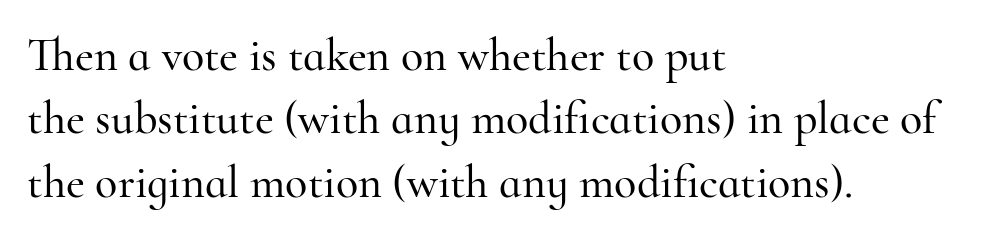
{"serif": "yes", "italic": "no", "width": "normal", "stroke_contrast": "high", "x_height": "small", "monospaced": "no", "underline": "no", "align": "left", "line_spacing": "normal", "line_spacing_ratio": 1.38, "letter_spacing": "normal", "letter_spacing_em": 0.0, "glyph_px": 46}
